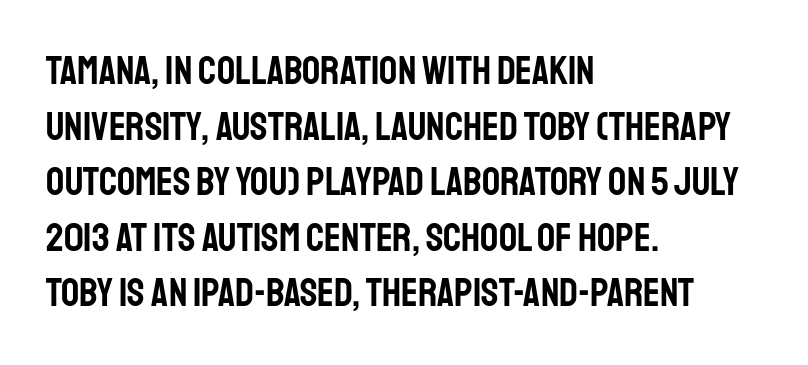
The image shows 40 px condensed sans-serif type, upright; set left-aligned, normal line spacing (1.39x), normal letter spacing, not underlined; low stroke contrast and a large x-height.
